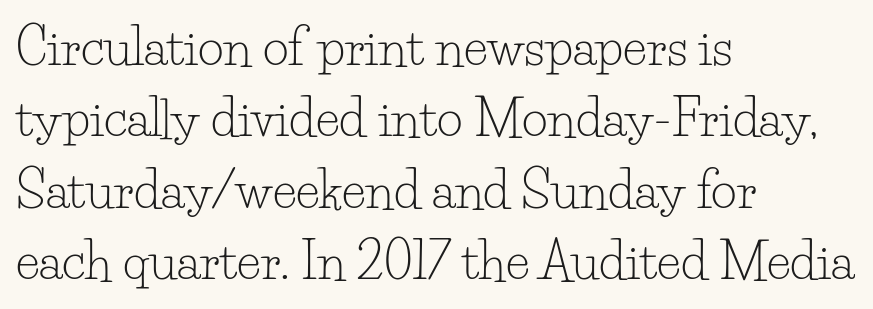
Q: Is the text bold? A: No.
Q: Is the text italic (slanted)? A: No, it is upright.
Q: Is the typeface a serif or a sans-serif typeface? A: Serif.
Q: Is the text underlined? A: No.
Q: How is the paragraph aligned? A: Left-aligned.
Q: Is the spacing between letters normal or unusually wide? A: Normal.
Q: Is the spacing between lines tight, normal or loose? A: Normal.
Q: Width (condensed, normal, or wide)? A: Normal.
Q: Stroke contrast? A: Low.
Q: x-height? A: Small.
Q: Monospaced? A: No.
